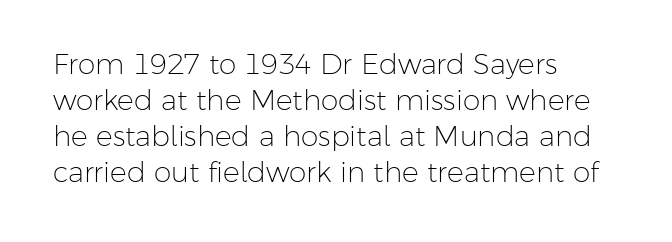
The words here are not underlined. The passage shown is typed in a proportional face where columns would drift. Nope, no serifs anywhere on these letters. These lines keep a tight, regular rhythm from letter to letter. Successive baselines arrive at the customary interval.
